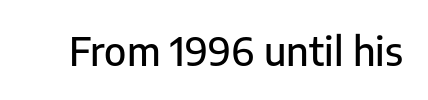
Q: Is the text italic (slanted)? A: No, it is upright.
Q: Is the typeface a serif or a sans-serif typeface? A: Sans-serif.
Q: Is the text underlined? A: No.
Q: Is the spacing between letters normal or unusually wide? A: Normal.
Q: Width (condensed, normal, or wide)? A: Normal.
Q: Stroke contrast? A: Low.
Q: x-height? A: Medium.
Q: Monospaced? A: No.
